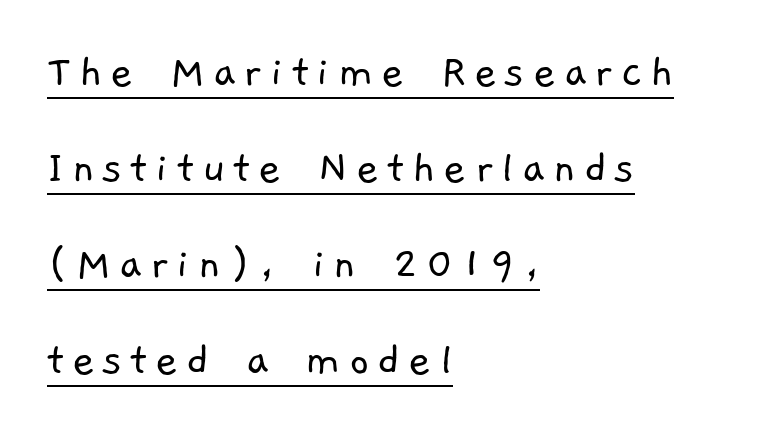
{"serif": "no", "bold": "no", "weight": "light", "width": "normal", "stroke_contrast": "low", "x_height": "medium", "monospaced": "no", "underline": "yes", "align": "left", "line_spacing": "loose", "line_spacing_ratio": 1.96, "glyph_px": 49}
